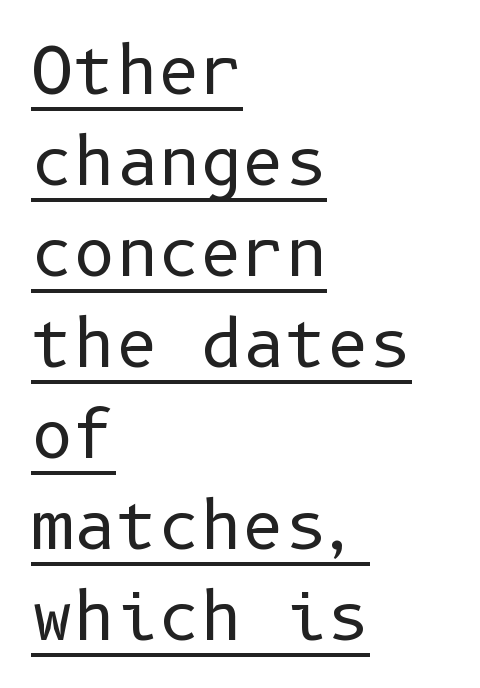
The image shows 65 px regular-weight sans-serif type, upright; set left-aligned, normal line spacing (1.4x), normal letter spacing, underlined; low stroke contrast and a medium x-height.
